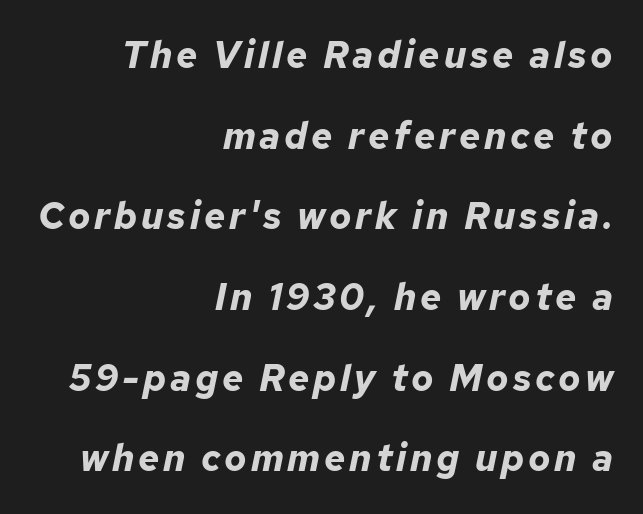
Q: Is the text bold? A: Yes.
Q: Is the text italic (slanted)? A: Yes, it leans right by about 12 degrees.
Q: Is the text underlined? A: No.
Q: How is the paragraph aligned? A: Right-aligned.
Q: Is the spacing between lines tight, normal or loose? A: Loose.
Q: Width (condensed, normal, or wide)? A: Normal.
Q: Stroke contrast? A: Low.
Q: x-height? A: Medium.
Q: Monospaced? A: No.
